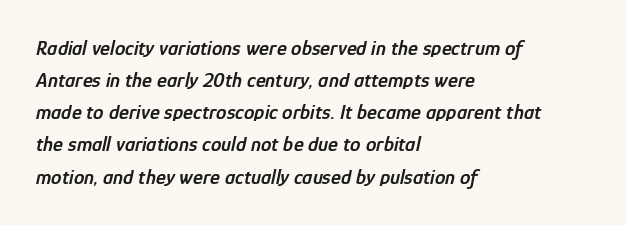
The image shows 21 px text type, italic (leaning right); set left-aligned, normal line spacing (1.53x), normal letter spacing, not underlined.
